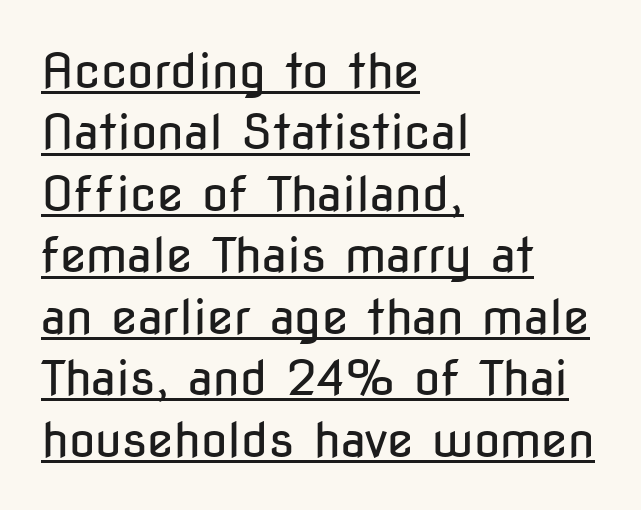
{"serif": "no", "italic": "no", "bold": "no", "weight": "regular", "width": "condensed", "stroke_contrast": "low", "x_height": "medium", "monospaced": "no", "underline": "yes", "align": "left", "line_spacing": "normal", "line_spacing_ratio": 1.28, "letter_spacing": "normal", "letter_spacing_em": 0.0, "glyph_px": 48}
